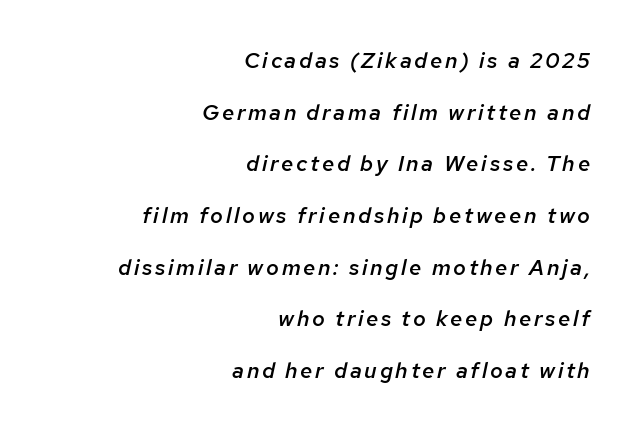
Q: Is the text bold? A: Semi-bold.
Q: Is the text italic (slanted)? A: Yes, it leans right by about 12 degrees.
Q: Is the text underlined? A: No.
Q: How is the paragraph aligned? A: Right-aligned.
Q: Is the spacing between lines tight, normal or loose? A: Loose.
